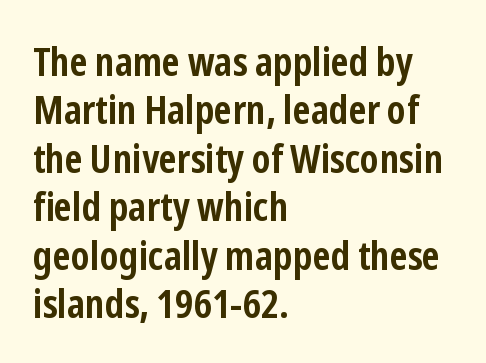
The face used here is rendered with its standard letterfit. In CSS terms this would be text-align: left. The typography opts for an upright posture over an oblique one. The letters advance in unequal steps, a hallmark of proportional type. Weight: bold. To sum up the face: it is a sans, with no serifs.
